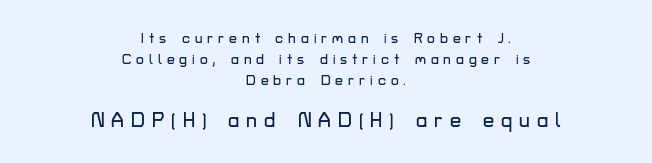
Q: Is the text italic (slanted)? A: No, it is upright.
Q: Is the text underlined? A: No.
Q: How is the paragraph aligned? A: Centered.
Q: Is the spacing between letters normal or unusually wide? A: Unusually wide.
Q: Is the spacing between lines tight, normal or loose? A: Normal.
Q: Which block of text is set in a larger size, the first (top) or the second (bottom)? A: The second (bottom) one.
